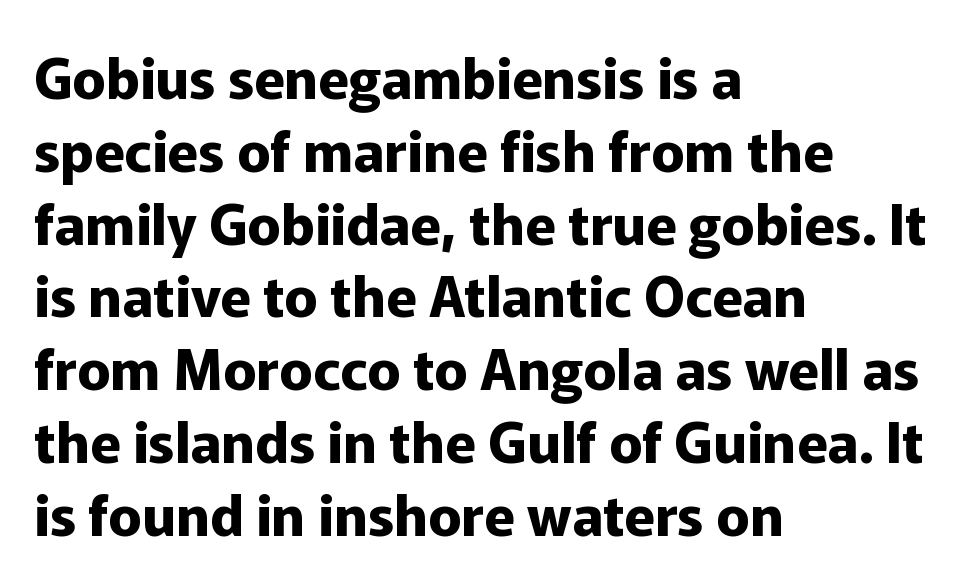
Check under the words: just untouched page. Letter spacing: default. Font category for this specimen: sans-serif. Strokes here are thick enough to call this a true bold. Every row of glyphs begins at an identical x-position on the left.
